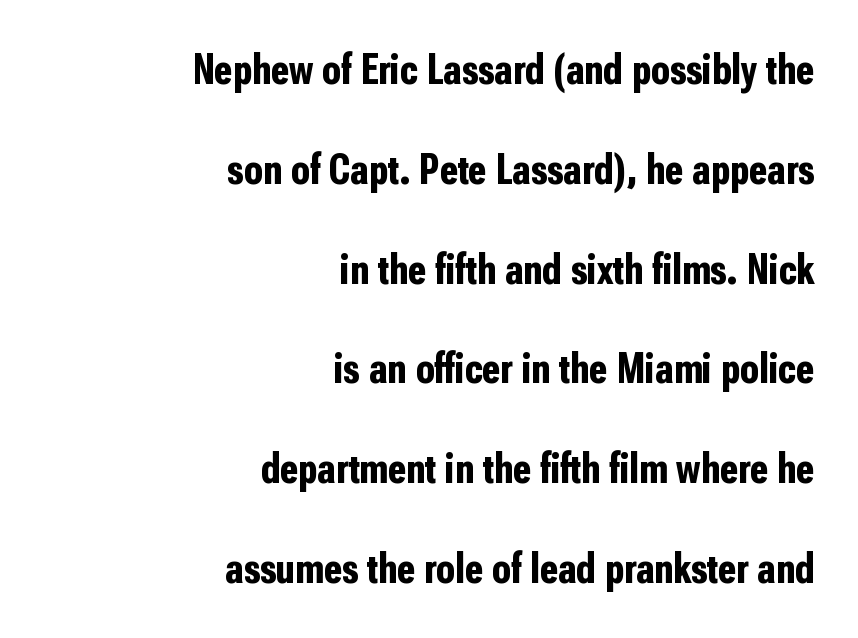
{"serif": "no", "italic": "no", "bold": "yes", "weight": "bold", "width": "condensed", "stroke_contrast": "low", "x_height": "medium", "monospaced": "no", "underline": "no", "align": "right", "line_spacing": "loose", "line_spacing_ratio": 2.32, "letter_spacing": "normal", "letter_spacing_em": 0.0, "glyph_px": 43}
